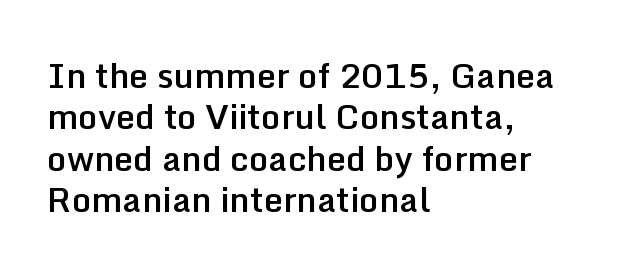
The image shows 34 px semibold sans-serif type, upright; set left-aligned, line spacing 1.22x, normal letter spacing, not underlined; low stroke contrast and a medium x-height.
